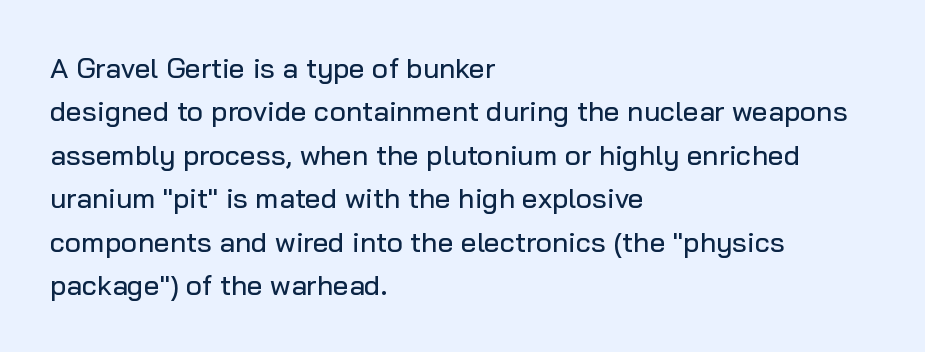
The image shows 28 px sans-serif type, upright; set left-aligned, normal line spacing (1.55x), normal letter spacing, not underlined; low stroke contrast and a medium x-height.
